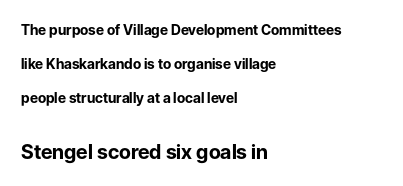
Q: Is the text bold? A: Yes.
Q: Is the text italic (slanted)? A: No, it is upright.
Q: Is the text underlined? A: No.
Q: How is the paragraph aligned? A: Left-aligned.
Q: Is the spacing between letters normal or unusually wide? A: Normal.
Q: Is the spacing between lines tight, normal or loose? A: Loose.
Q: Which block of text is set in a larger size, the first (top) or the second (bottom)? A: The second (bottom) one.
